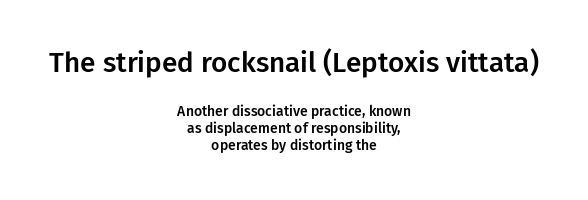
The typeface chosen for these lines omits serifs. Layout note: lines centered. Decoration check: the copy has no underline. No extra tracking has been applied to these lines.
